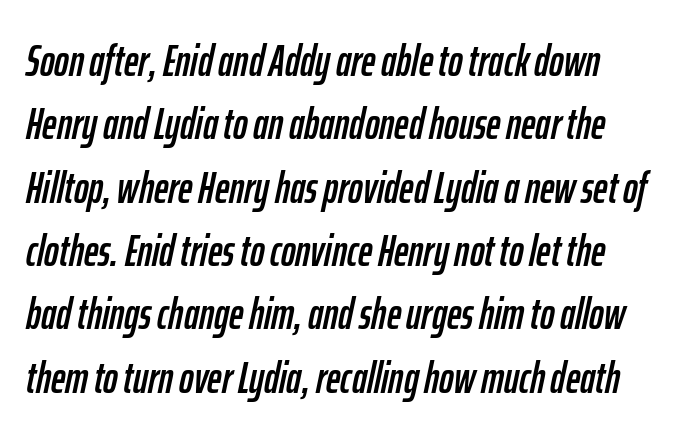
{"italic": "yes", "lean": "right", "slant_degrees": 12, "width": "condensed", "stroke_contrast": "low", "x_height": "medium", "monospaced": "no", "underline": "no", "line_spacing": "normal", "line_spacing_ratio": 1.44, "letter_spacing": "normal", "letter_spacing_em": 0.0, "glyph_px": 44}
